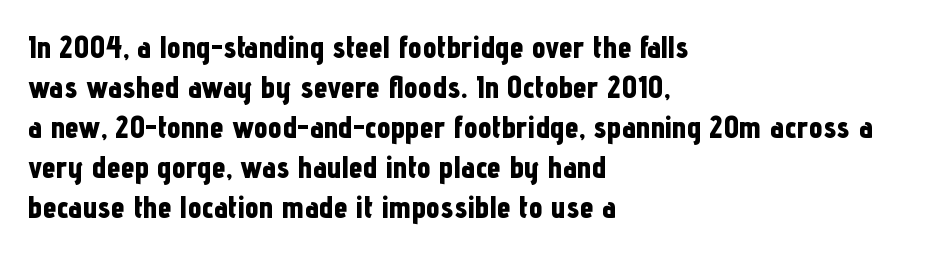
{"serif": "no", "italic": "no", "bold": "yes", "weight": "bold", "width": "condensed", "stroke_contrast": "low", "x_height": "medium", "monospaced": "no", "underline": "no", "align": "left", "line_spacing": "normal", "line_spacing_ratio": 1.29, "letter_spacing": "normal", "letter_spacing_em": 0.0, "glyph_px": 31}
